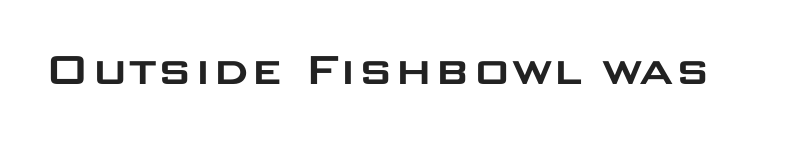
{"serif": "no", "italic": "no", "width": "wide", "stroke_contrast": "low", "x_height": "large", "monospaced": "no", "underline": "no", "letter_spacing": "normal", "letter_spacing_em": 0.0, "glyph_px": 52}
